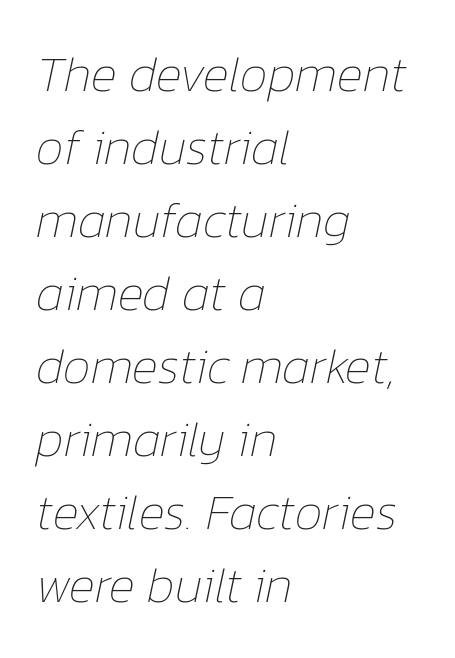
{"italic": "yes", "lean": "right", "slant_degrees": 12, "bold": "no", "weight": "thin", "width": "normal", "stroke_contrast": "low", "x_height": "medium", "monospaced": "no", "underline": "no", "align": "left", "line_spacing": "normal", "line_spacing_ratio": 1.46, "letter_spacing": "normal", "letter_spacing_em": 0.0, "glyph_px": 50}
